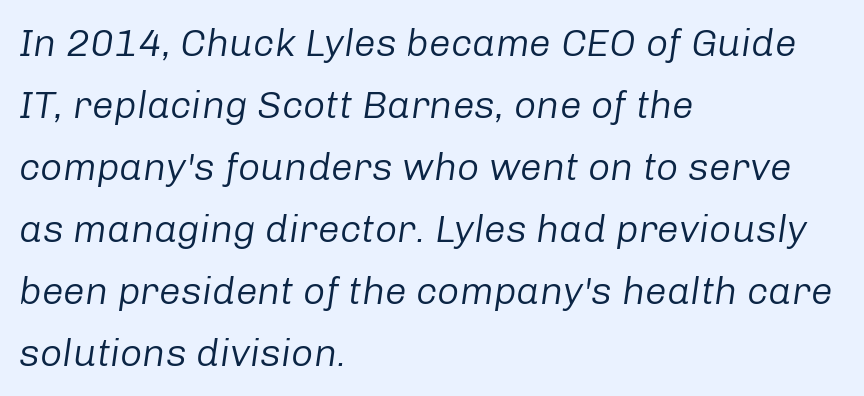
Q: Is the text bold? A: No.
Q: Is the text italic (slanted)? A: Yes, it leans right by about 8 degrees.
Q: Is the text underlined? A: No.
Q: How is the paragraph aligned? A: Left-aligned.
Q: Is the spacing between letters normal or unusually wide? A: Normal.
Q: Is the spacing between lines tight, normal or loose? A: Normal.
Q: Width (condensed, normal, or wide)? A: Normal.
Q: Stroke contrast? A: Low.
Q: x-height? A: Medium.
Q: Monospaced? A: No.
